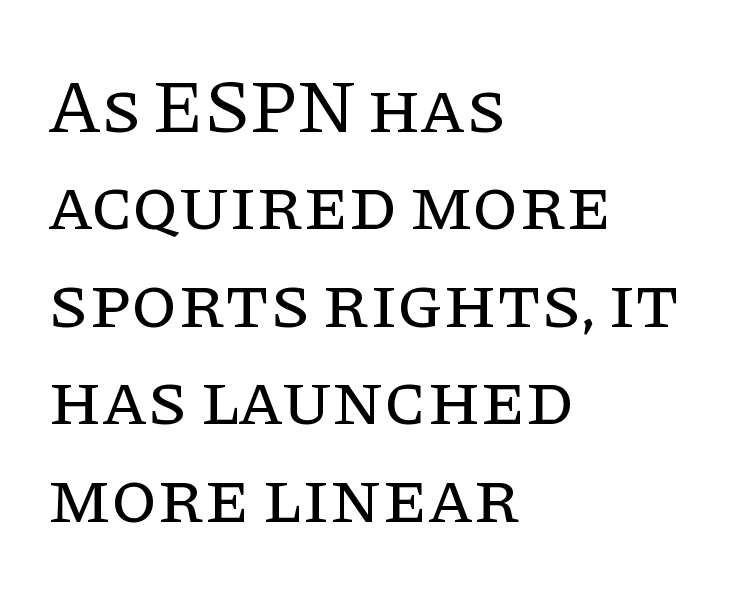
Nobody touched the tracking dial on this one. The rows are spaced the way most documents space them. A typesetter would label this face a serif. The letterforms sit at book weight or below. A typesetter would mark this as roman, not italic.
